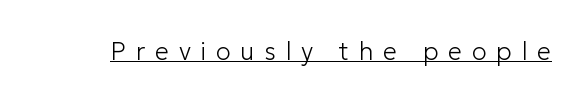
The image shows 25 px text type, upright; set unusually wide letter spacing (+0.39 em), underlined.
